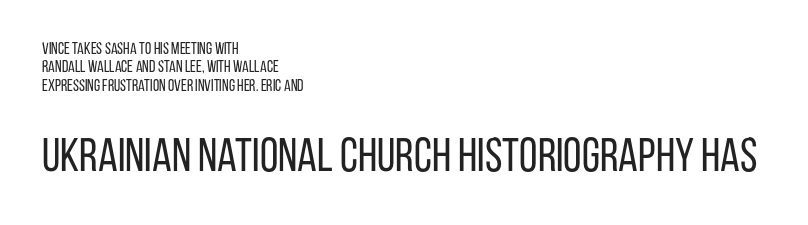
Notice how descenders almost collide with the ascenders below — that's tight leading. The rendering anchors every line to the left-hand side. The gaps between neighbouring characters are ordinary and unremarkable. The face used here is a sans, in the tradition of grotesques and geometrics. The rendering uses natural spacing where letterforms have individual widths.
